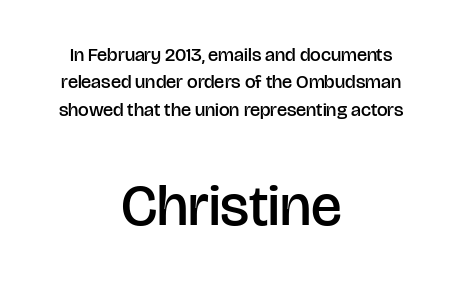
Rows of type keep a routine distance in the vertical direction. Proportional: the letters do not fall into vertical columns. The tracking reads as untouched default to a designer's eye. A sans-serif font was chosen for this passage.
